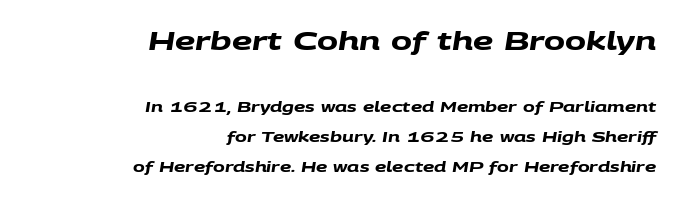
In terms of weight, the rendering is a true, heavy bold. Size contrast runs from large at the top to small at the bottom. A typesetter would call this leading open, well beyond the default. This rendering uses right alignment, leaving the left contour irregular. Students, note that the glyphs here touch the page at normal intervals.
